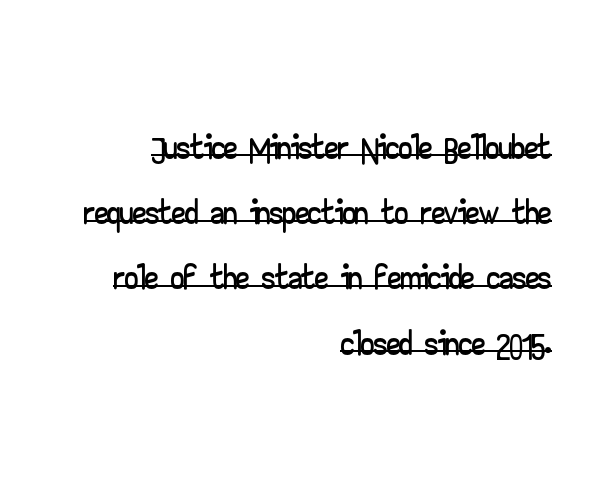
Proportional: the letters do not fall into vertical columns. A continuous stroke trails under the words, as in a hyperlink. A flush-right, rag-left setting is used for this passage. Italic? Not at all — the glyphs are vertical.
